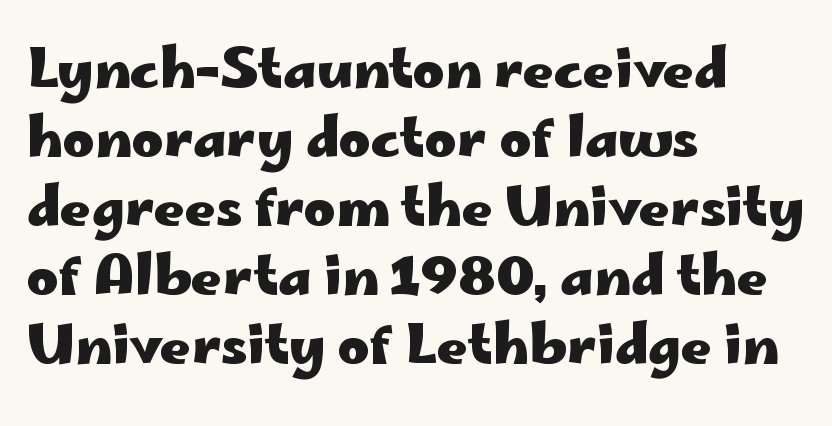
Leftover space on each line is placed entirely after the last word. Note the varied advance widths — an 'i' is clearly narrower than an 'm'. Short note: letters normally spaced. Ascenders rise straight up at ninety degrees.
